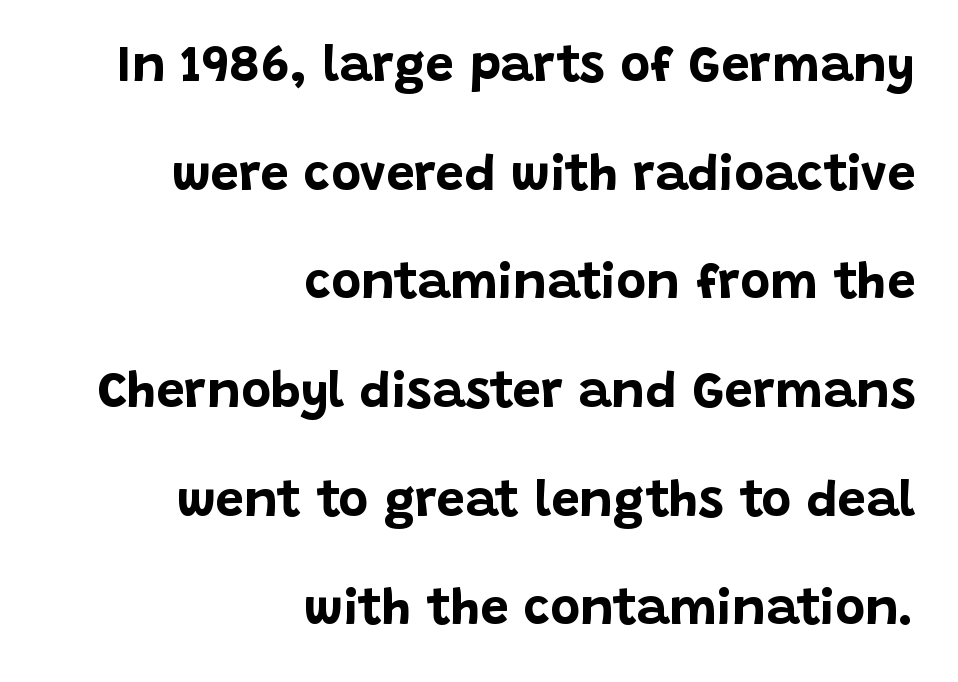
Horizontal alignment here is rightward, an uncommon choice for prose. The sample has been set heavy, in full bold. Compared with typical body copy, the letter spacing here is the same. The characters display no serif detailing; their extremities are plain. Do the characters align in a grid? No, the font is proportional.
